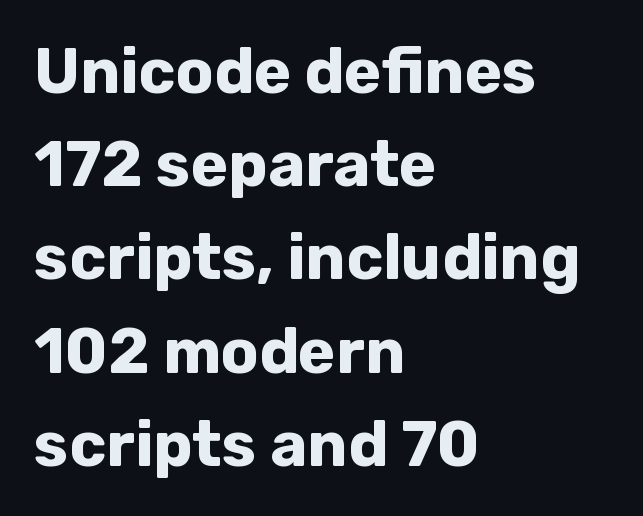
{"serif": "no", "italic": "no", "bold": "yes", "weight": "bold", "width": "normal", "stroke_contrast": "low", "x_height": "medium", "monospaced": "no", "underline": "no", "align": "left", "line_spacing": "normal", "line_spacing_ratio": 1.48, "letter_spacing": "normal", "letter_spacing_em": 0.0, "glyph_px": 63}
